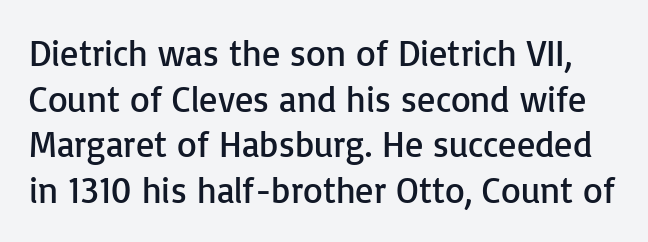
The baseline area is clear. No letter is thick-stroked: the sample isn't bold. Is this a fixed-width face? No — the glyphs have proportional, varying widths. The font's upright variant was chosen for this text. Examine the stroke ends and you'll find no serifs. Honestly, the letter spacing is just normal — you wouldn't notice it.
